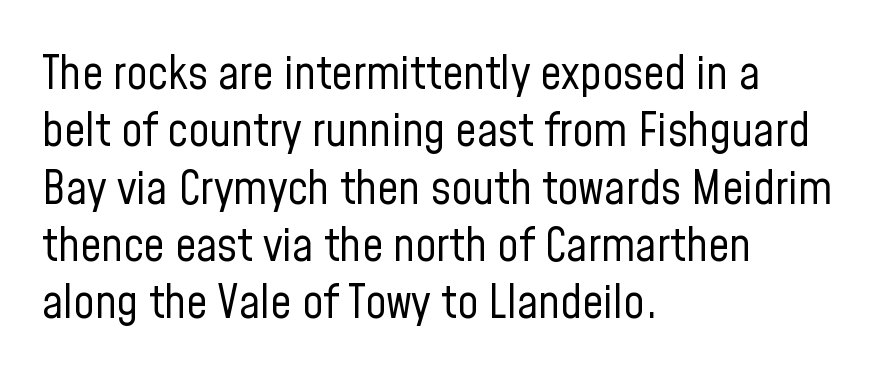
{"serif": "no", "italic": "no", "bold": "no", "weight": "regular", "width": "condensed", "stroke_contrast": "low", "x_height": "medium", "monospaced": "no", "underline": "no", "align": "left", "line_spacing_ratio": 1.22, "letter_spacing": "normal", "letter_spacing_em": 0.0, "glyph_px": 47}
